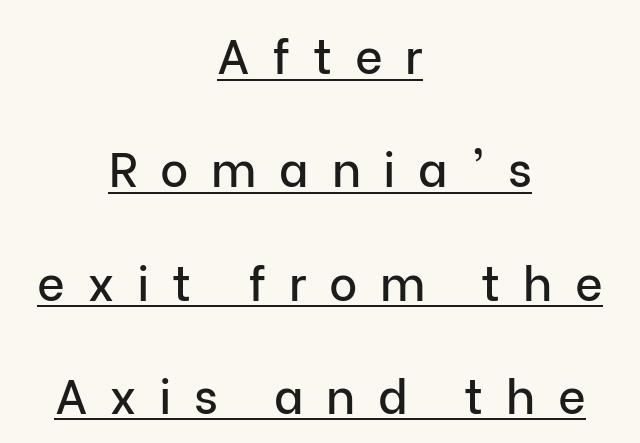
{"serif": "no", "italic": "no", "width": "normal", "stroke_contrast": "low", "x_height": "medium", "monospaced": "no", "underline": "yes", "align": "center", "line_spacing": "loose", "line_spacing_ratio": 2.36, "letter_spacing": "wide", "letter_spacing_em": 0.47, "glyph_px": 48}
